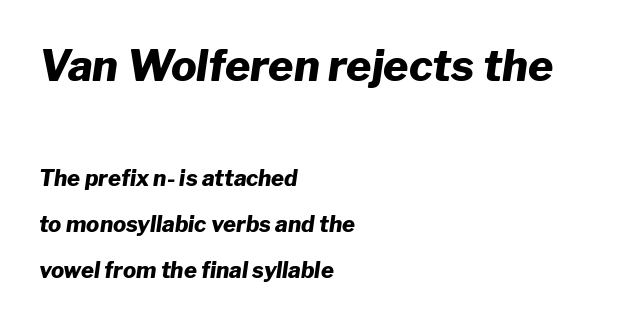
The image shows 43 px heavy type, italic (leaning right); set left-aligned, loose line spacing (2.1x), normal letter spacing, not underlined; the first (top) block is 1.95x larger; low stroke contrast and a medium x-height.
